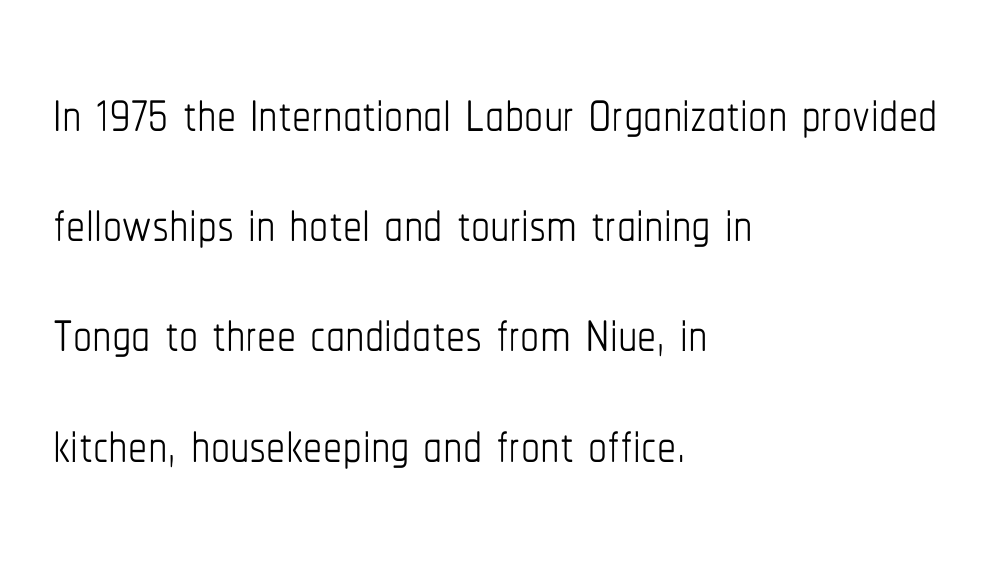
Lines of text with bare space underneath. Between one letter and the next there's only the usual sliver of space. Stems and bowls with no extra thickness — not bold. Visually the block forms a straight wall on the left and a jagged coastline on the right. This is the regular roman posture of the typeface. Spacing verdict: proportional, widths tailored to each character.
